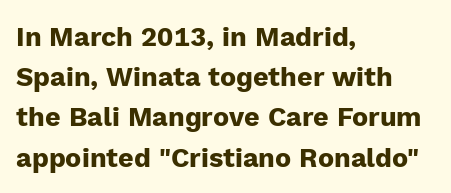
{"italic": "no", "bold": "yes", "underline": "no", "align": "left", "line_spacing": "normal", "line_spacing_ratio": 1.49, "letter_spacing": "normal", "letter_spacing_em": 0.0, "glyph_px": 27}
